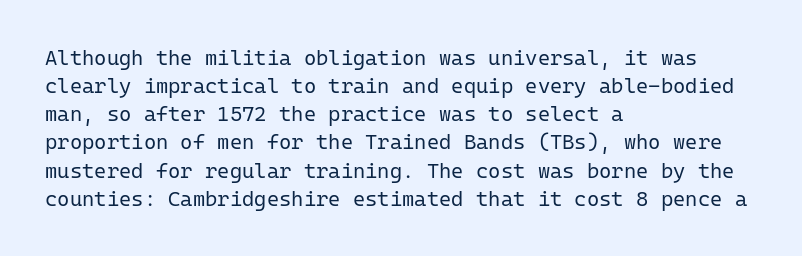
Q: Is the text bold? A: No.
Q: Is the text italic (slanted)? A: No, it is upright.
Q: Is the text underlined? A: No.
Q: How is the paragraph aligned? A: Left-aligned.
Q: Is the spacing between letters normal or unusually wide? A: Normal.
Q: Is the spacing between lines tight, normal or loose? A: Normal.
